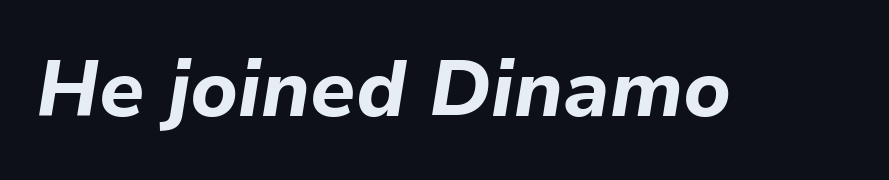
The typography opts for an oblique posture over an upright one. Plain, unruled lines of type. Here the designer chose a conventional face with non-uniform glyph widths. Letter spacing: default. Every letter is thick-stroked: bold, no question.
